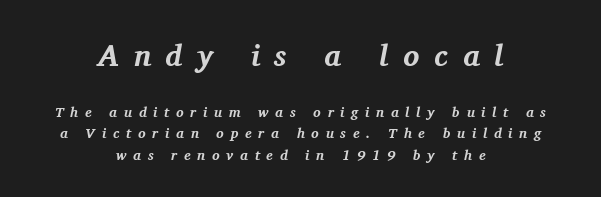
The image shows 30 px bold serif type, italic (leaning right); set centered, normal line spacing (1.53x), unusually wide letter spacing (+0.48 em), not underlined; the first (top) block is 2.14x larger; medium stroke contrast and a medium x-height.
